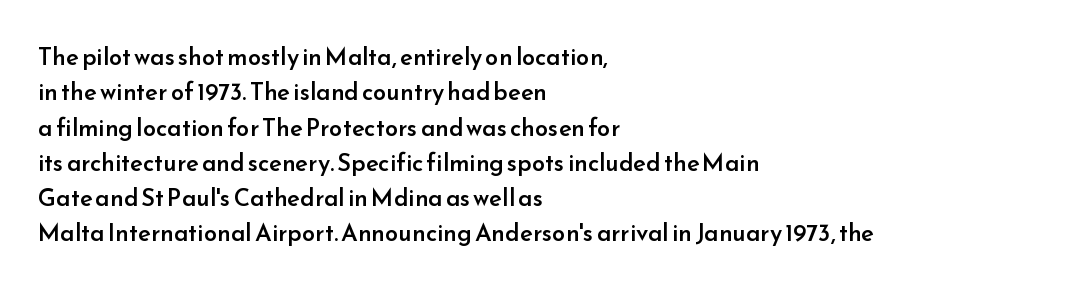
A fair bit of extra ink — the face is semibold, not bold. A roman cut, with each character standing at attention. The ragged edge is on the right, which tells us the setting is flush left. Leading: standard. The area under the type is left untouched.
